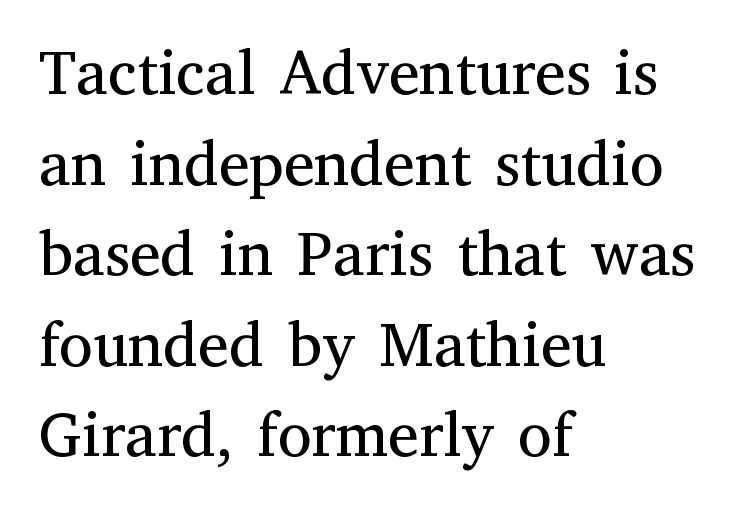
The image shows 62 px regular-weight serif type, upright; set left-aligned, normal line spacing (1.46x), normal letter spacing, not underlined; medium stroke contrast and a medium x-height.
